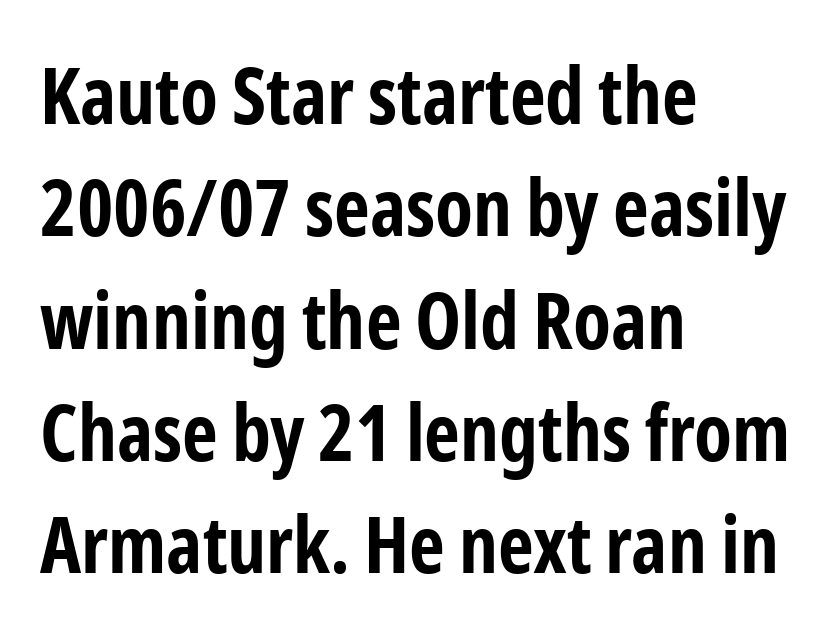
The sample has been set heavy, in full bold. The passage shown is typed in a proportional face where columns would drift. The lettering stays uniformly vertical, giving the passage a roman look. Line beginnings align vertically; line endings do not. To sum up the face: it is a sans, with no serifs.
